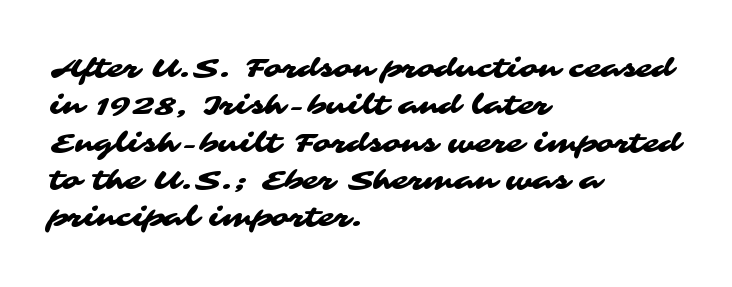
{"underline": "no", "align": "left", "line_spacing": "normal", "line_spacing_ratio": 1.38, "letter_spacing": "normal", "letter_spacing_em": 0.0, "glyph_px": 27}
